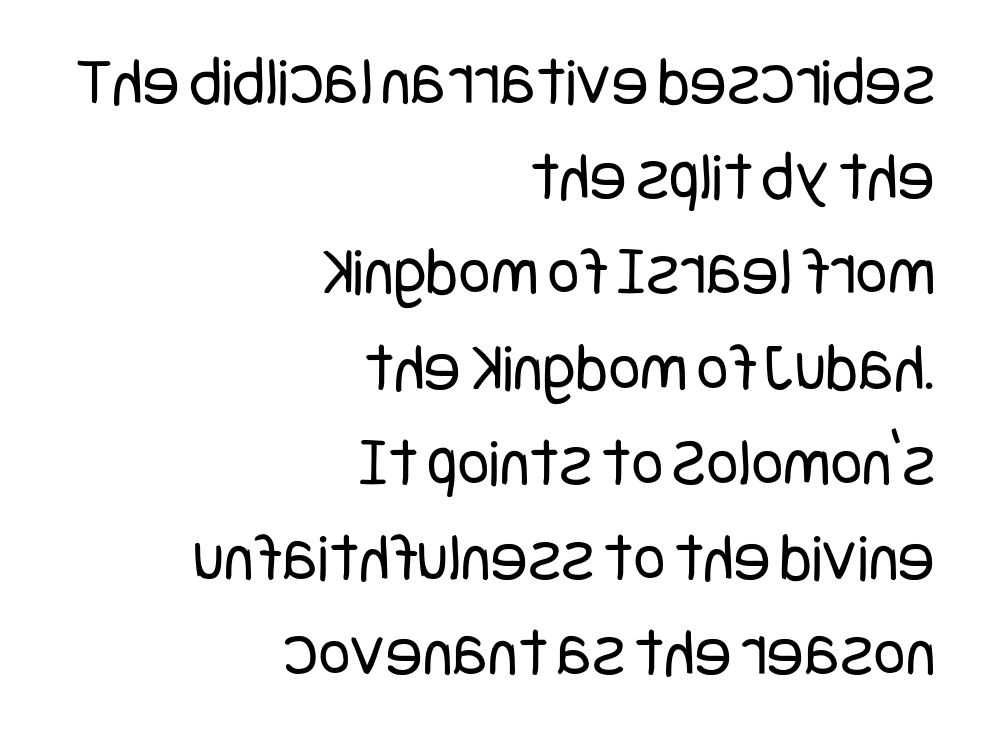
Q: Is the text bold? A: No.
Q: Is the text italic (slanted)? A: No, it is upright.
Q: Is the typeface a serif or a sans-serif typeface? A: Sans-serif.
Q: Is the text underlined? A: No.
Q: How is the paragraph aligned? A: Right-aligned.
Q: Is the spacing between letters normal or unusually wide? A: Normal.
Q: Is the spacing between lines tight, normal or loose? A: Normal.
Q: Width (condensed, normal, or wide)? A: Condensed.
Q: Stroke contrast? A: Low.
Q: x-height? A: Large.
